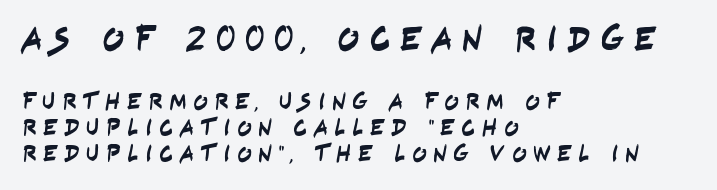
The image shows 36 px condensed sans-serif type; set left-aligned, tight line spacing (1.09x), unusually wide letter spacing (+0.27 em), not underlined; the first (top) block is 1.5x larger; low stroke contrast and a large x-height.
